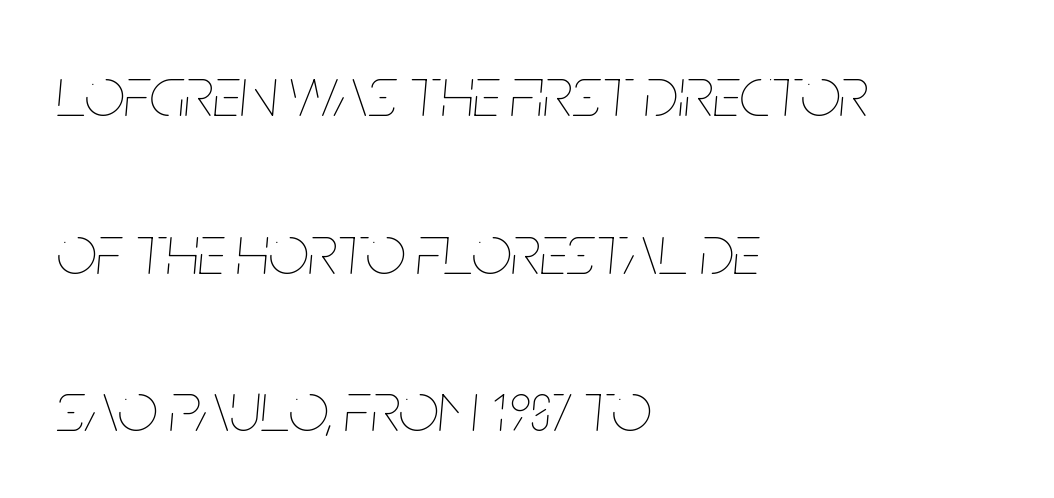
How would I describe the line gaps? Wide and relaxed. Compared with a typical body face, this is equally light or lighter still. Quick note: italic. This sample has the flowing, uneven cadence of proportional lettering.
